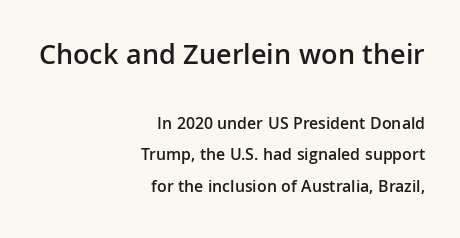
The image shows 29 px semibold sans-serif type, upright; set right-aligned, line spacing 1.85x, normal letter spacing, not underlined; the first (top) block is 1.71x larger; low stroke contrast and a medium x-height.
